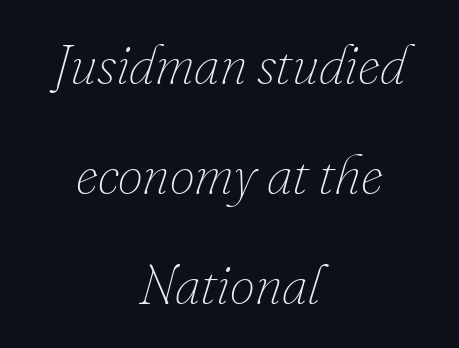
Varying glyph widths throughout — classic text-font behaviour. Baseline-to-baseline distance is far greater than the letter height. Students, note that the glyphs here touch the page at normal intervals. The passage shown is not bold in any degree.
